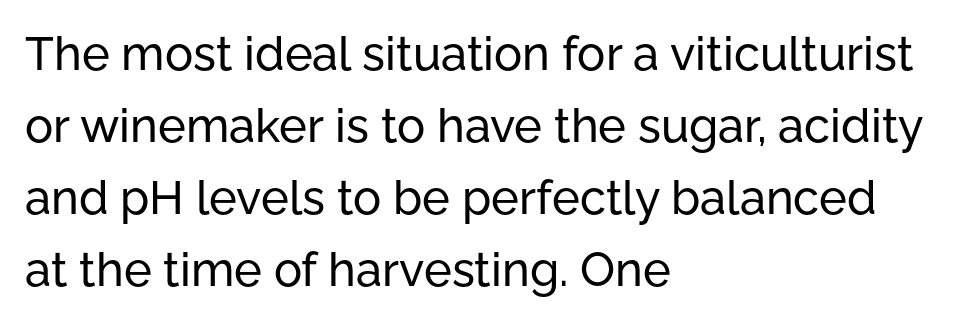
The letters advance in unequal steps, a hallmark of proportional type. Underlining? Definitely not there. The passage shown is typeset with a sans-serif family. A typesetter would call this zero additional tracking. Quick note: not italic, upright.
